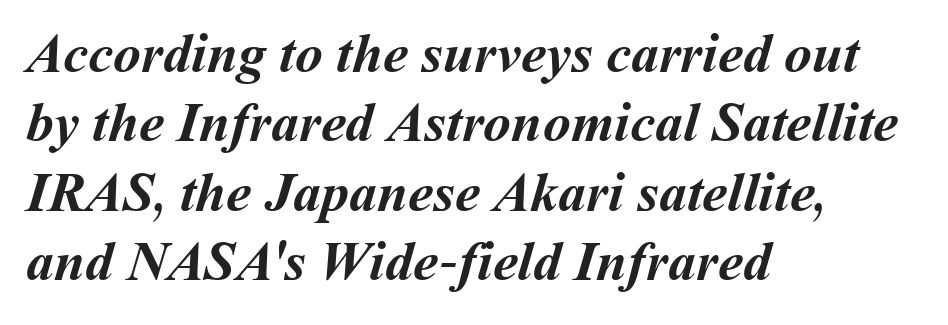
The image shows 56 px semibold type; set left-aligned, line spacing 1.24x, normal letter spacing, not underlined; medium stroke contrast and a medium x-height.
